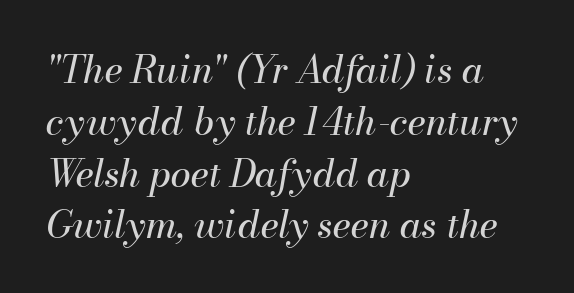
Q: Is the text bold? A: No.
Q: Is the text italic (slanted)? A: Yes, it leans right by about 13 degrees.
Q: Is the text underlined? A: No.
Q: How is the paragraph aligned? A: Left-aligned.
Q: Is the spacing between letters normal or unusually wide? A: Normal.
Q: Is the spacing between lines tight, normal or loose? A: Normal.
Q: Width (condensed, normal, or wide)? A: Normal.
Q: Stroke contrast? A: Medium.
Q: x-height? A: Small.
Q: Monospaced? A: No.
